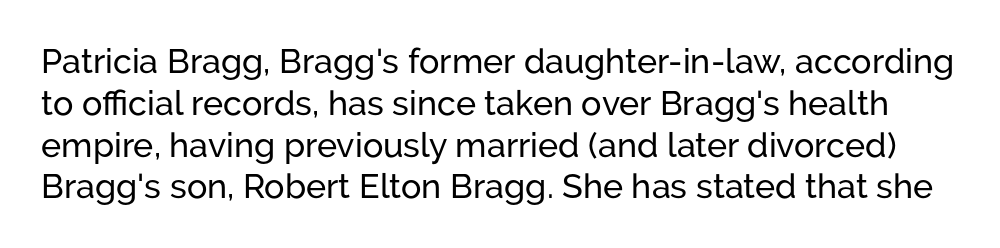
Q: Is the text italic (slanted)? A: No, it is upright.
Q: Is the typeface a serif or a sans-serif typeface? A: Sans-serif.
Q: Is the text underlined? A: No.
Q: Is the spacing between letters normal or unusually wide? A: Normal.
Q: Width (condensed, normal, or wide)? A: Normal.
Q: Stroke contrast? A: Low.
Q: x-height? A: Medium.
Q: Monospaced? A: No.
